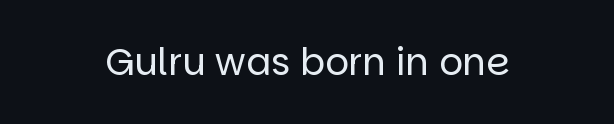
The image shows 37 px regular-weight sans-serif type, upright; set centered, normal letter spacing, not underlined; low stroke contrast and a large x-height.
